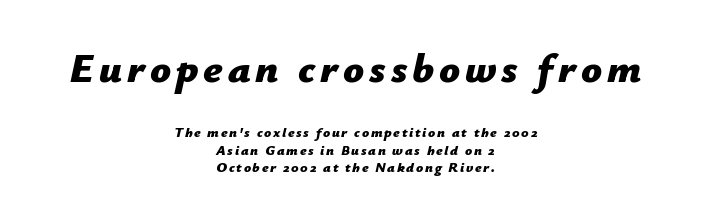
Q: Is the text bold? A: Yes.
Q: Is the text italic (slanted)? A: Yes, it leans right by about 12 degrees.
Q: Is the text underlined? A: No.
Q: How is the paragraph aligned? A: Centered.
Q: Is the spacing between lines tight, normal or loose? A: Normal.
Q: Which block of text is set in a larger size, the first (top) or the second (bottom)? A: The first (top) one.
Q: Width (condensed, normal, or wide)? A: Normal.
Q: Stroke contrast? A: Low.
Q: x-height? A: Medium.
Q: Monospaced? A: No.
